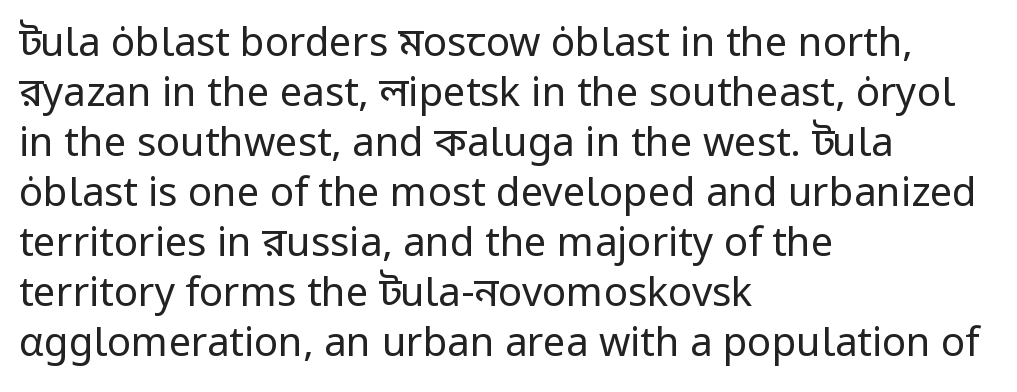
The image shows 40 px regular-weight sans-serif type, upright; set left-aligned, normal line spacing (1.25x), normal letter spacing, not underlined; low stroke contrast and a medium x-height.
